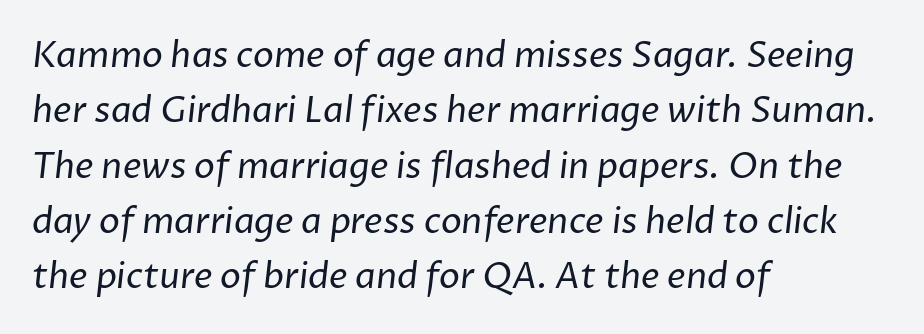
No extra ink here — the face is not bold. Caption: standard tracking, unaltered. The area under the type is left untouched. Leftover space on each line is placed entirely after the last word.
